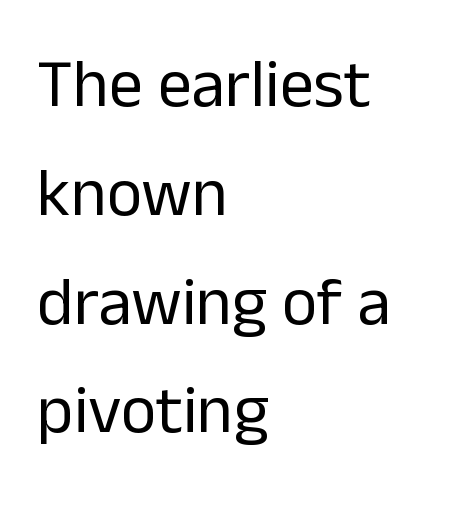
The passage shown has conventional tracking throughout. The font is comparable to plain body text, perhaps lighter. The specimen omits any rule beneath the text block's lines. Tall strokes in this sample are plumb rather than angled.
